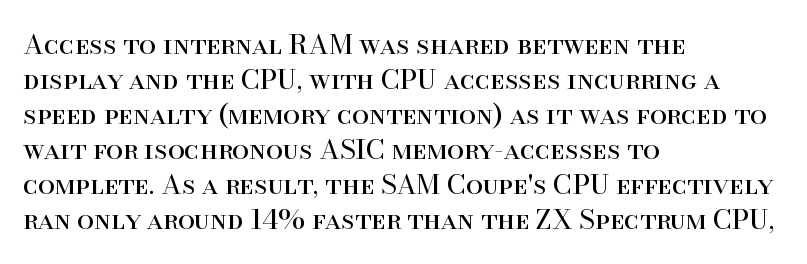
Style check: upright. Plain, unruled lines of type. The paragraph has a hard left edge and a soft right edge. This rendering leaves character spacing at its baseline value. A typesetter would call this leading conventional body-copy spacing. These glyphs show unthickened strokes, regular width or finer.
